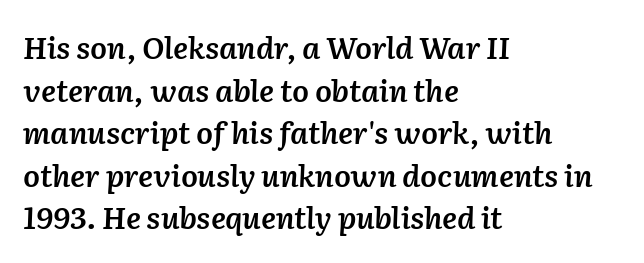
The leading is moderate, giving the passage an even texture. The passage is arranged the way most books set body copy — flush left. The rendering uses a semibold face; strokes are thickened but not to full bold. This sample has the flowing, uneven cadence of proportional lettering.
